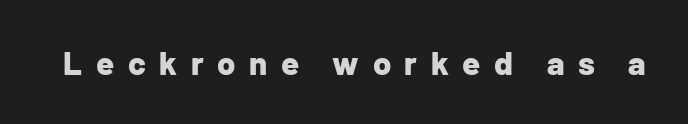
Q: Is the text bold? A: Yes.
Q: Is the text italic (slanted)? A: No, it is upright.
Q: Is the typeface a serif or a sans-serif typeface? A: Sans-serif.
Q: Is the text underlined? A: No.
Q: Is the spacing between letters normal or unusually wide? A: Unusually wide.
Q: Width (condensed, normal, or wide)? A: Normal.
Q: Stroke contrast? A: Low.
Q: x-height? A: Medium.
Q: Monospaced? A: No.
